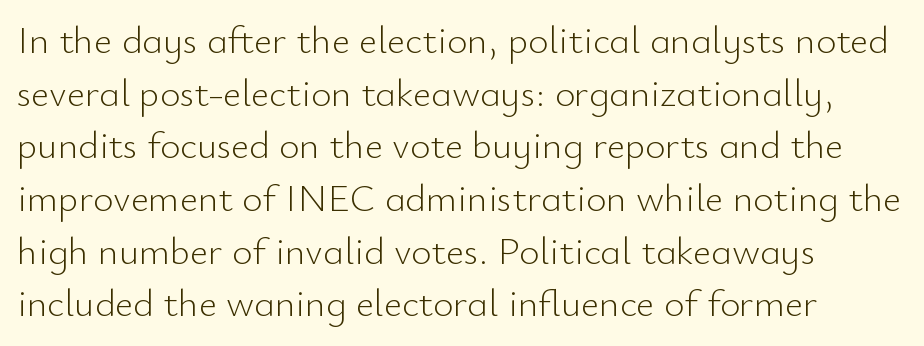
Tracking here is standard; glyphs follow each other at the usual distance. The axis of the letterforms is exactly vertical. This rendering employs a face without finishing strokes, i.e., a sans-serif. Just letters on the line, the space beneath them empty. Casual observation: everything's shoved over to the left. Is this a fixed-width face? No — the glyphs have proportional, varying widths.
